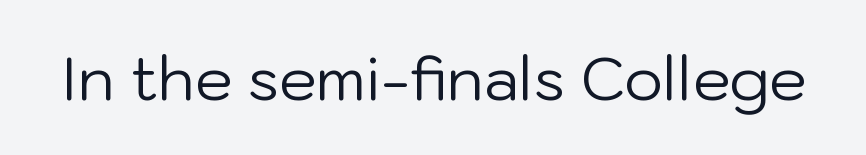
Q: Is the text bold? A: No.
Q: Is the text italic (slanted)? A: No, it is upright.
Q: Is the typeface a serif or a sans-serif typeface? A: Sans-serif.
Q: Is the text underlined? A: No.
Q: Is the spacing between letters normal or unusually wide? A: Normal.
Q: Width (condensed, normal, or wide)? A: Normal.
Q: Stroke contrast? A: Low.
Q: x-height? A: Medium.
Q: Monospaced? A: No.
